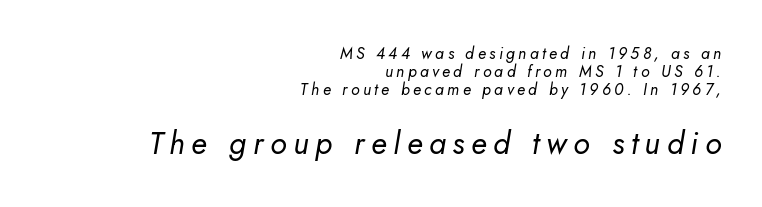
{"italic": "yes", "lean": "right", "slant_degrees": 5, "bold": "no", "weight": "regular", "width": "normal", "stroke_contrast": "low", "x_height": "small", "monospaced": "no", "underline": "no", "align": "right", "line_spacing": "tight", "line_spacing_ratio": 1.12, "letter_spacing": "wide", "letter_spacing_em": 0.21, "larger_block": "second", "size_ratio": 1.94, "glyph_px": 31}
